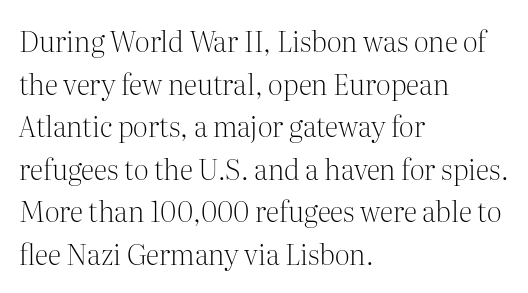
The image shows 28 px light serif type, upright; set left-aligned, normal line spacing (1.52x), normal letter spacing, not underlined; medium stroke contrast and a medium x-height.
